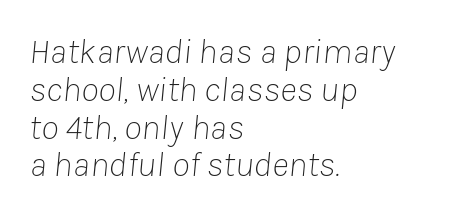
Q: Is the text bold? A: No.
Q: Is the text italic (slanted)? A: Yes, it leans right by about 8 degrees.
Q: Is the text underlined? A: No.
Q: How is the paragraph aligned? A: Left-aligned.
Q: Is the spacing between letters normal or unusually wide? A: Normal.
Q: Is the spacing between lines tight, normal or loose? A: Tight.
Q: Width (condensed, normal, or wide)? A: Normal.
Q: Stroke contrast? A: Low.
Q: x-height? A: Medium.
Q: Monospaced? A: No.
